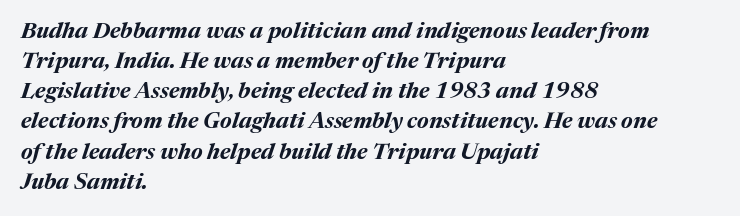
{"italic": "yes", "lean": "right", "slant_degrees": 17, "bold": "yes", "underline": "no", "align": "left", "line_spacing": "normal", "line_spacing_ratio": 1.37, "letter_spacing": "normal", "letter_spacing_em": 0.0, "glyph_px": 22}
